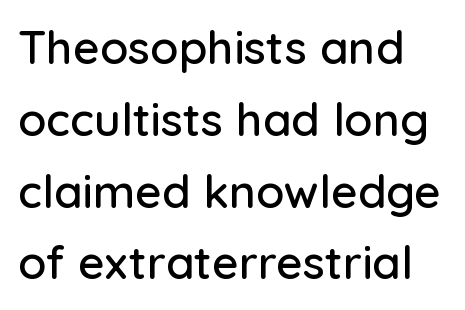
Upright lettering throughout. Is this a fixed-width face? No — the glyphs have proportional, varying widths. Plain, unruled lines of type. Leading: standard. The face used here is a sans, in the tradition of grotesques and geometrics. The gaps between neighbouring characters are ordinary and unremarkable.
